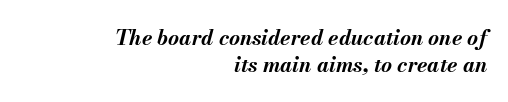
The image shows 21 px bold type, italic (leaning right); set right-aligned, normal line spacing (1.27x), normal letter spacing, not underlined.
